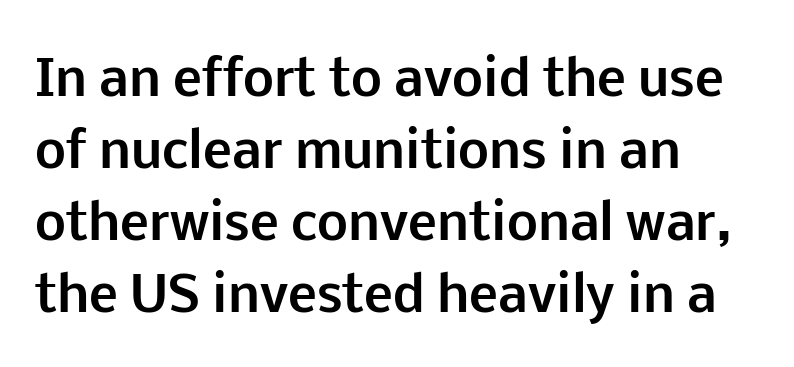
{"serif": "no", "italic": "no", "bold": "yes", "weight": "bold", "width": "normal", "stroke_contrast": "low", "x_height": "medium", "monospaced": "no", "underline": "no", "align": "left", "line_spacing": "normal", "line_spacing_ratio": 1.47, "letter_spacing": "normal", "letter_spacing_em": 0.0, "glyph_px": 49}
